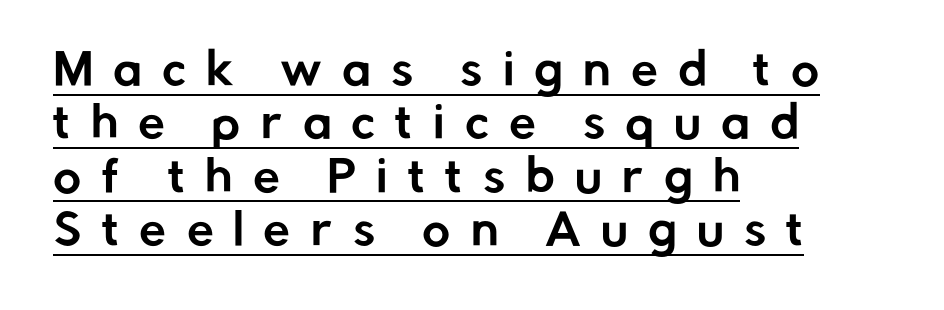
The image shows 43 px sans-serif type, upright; set left-aligned, line spacing 1.24x, unusually wide letter spacing (+0.47 em), underlined; low stroke contrast and a medium x-height.
